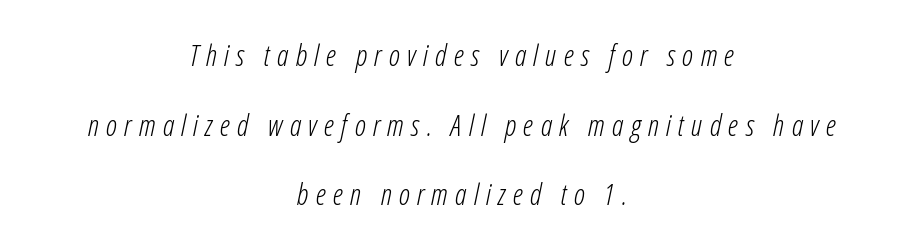
The image shows 29 px light, condensed type, italic (leaning right); set centered, loose line spacing (2.4x), unusually wide letter spacing (+0.25 em), not underlined; low stroke contrast and a medium x-height.
